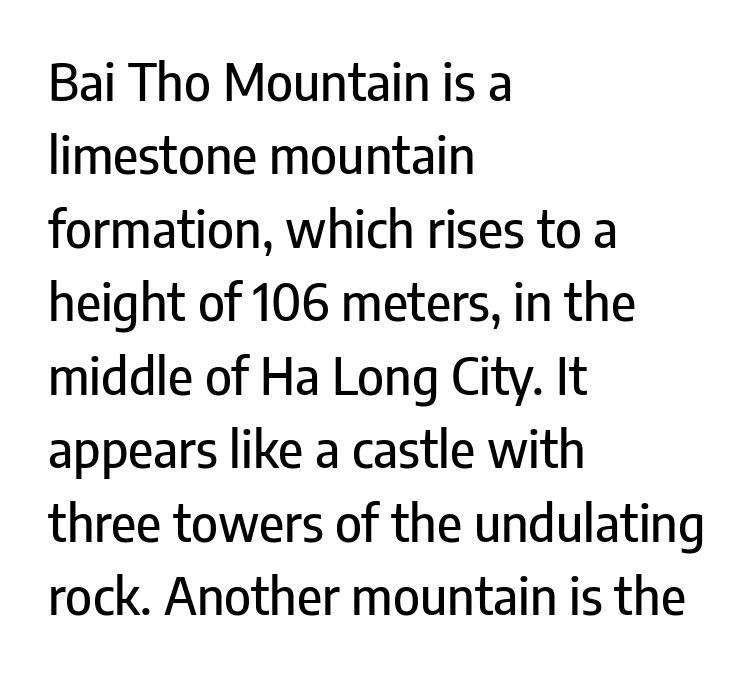
{"serif": "no", "italic": "no", "width": "condensed", "stroke_contrast": "low", "x_height": "medium", "monospaced": "no", "underline": "no", "align": "left", "line_spacing": "normal", "line_spacing_ratio": 1.44, "letter_spacing": "normal", "letter_spacing_em": 0.0, "glyph_px": 51}
